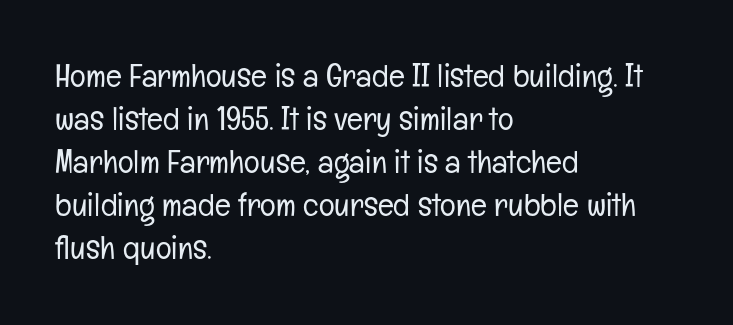
Proportional: the letters do not fall into vertical columns. Designer's note — italics off, roman on. This sample is left-justified, so line endings fall wherever the words run out. Beneath every word, the page is bare.
